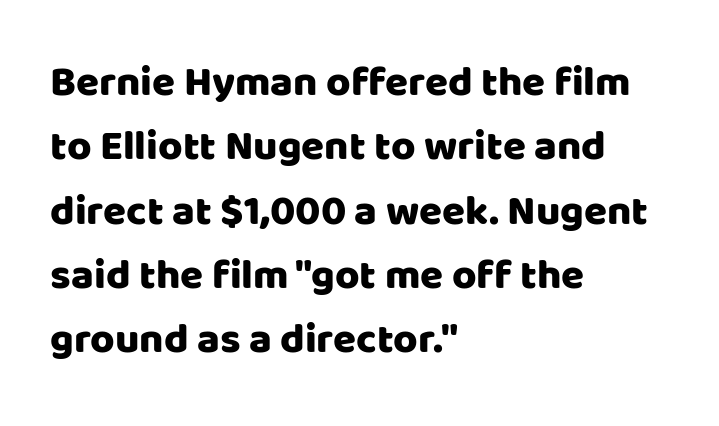
What's the leading like? Ordinary, nothing unusual. The rendering uses natural spacing where letterforms have individual widths. Style check: upright. Line beginnings align vertically; line endings do not. Compared with typical body copy, the letter spacing here is the same. In terms of letterform style, serifs are entirely absent.
